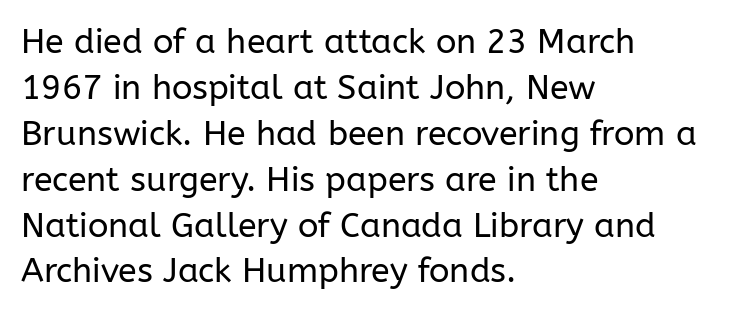
Q: Is the text bold? A: No.
Q: Is the text italic (slanted)? A: No, it is upright.
Q: Is the typeface a serif or a sans-serif typeface? A: Sans-serif.
Q: Is the text underlined? A: No.
Q: How is the paragraph aligned? A: Left-aligned.
Q: Is the spacing between letters normal or unusually wide? A: Normal.
Q: Is the spacing between lines tight, normal or loose? A: Normal.
Q: Width (condensed, normal, or wide)? A: Normal.
Q: Stroke contrast? A: Low.
Q: x-height? A: Medium.
Q: Monospaced? A: No.
